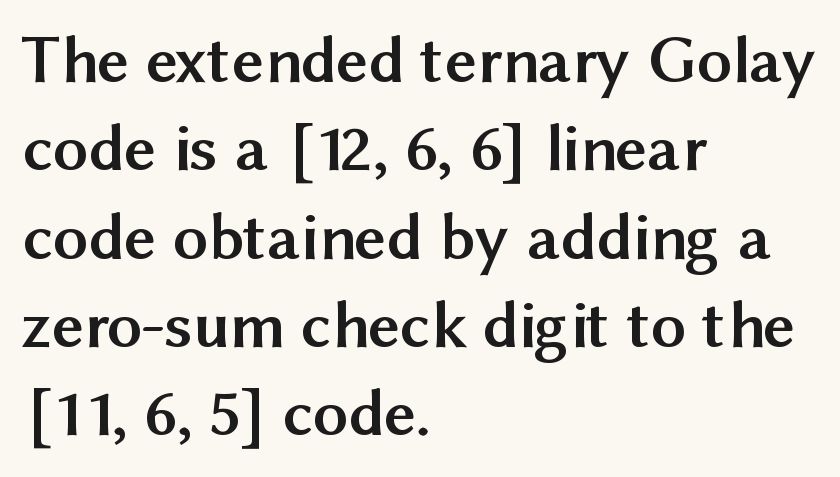
Does the type have serifs? No, each stem ends abruptly. Note the varied advance widths — an 'i' is clearly narrower than an 'm'. The type is set solid horizontally, with unmodified tracking. This is heavy type, rendered in bold.
